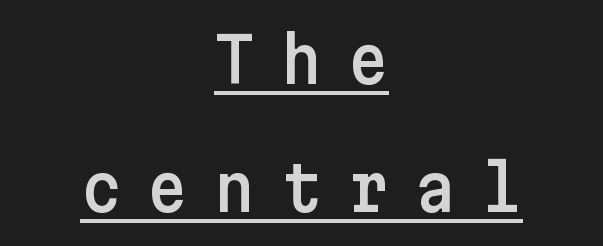
Q: Is the text italic (slanted)? A: No, it is upright.
Q: Is the typeface a serif or a sans-serif typeface? A: Sans-serif.
Q: Is the text underlined? A: Yes.
Q: How is the paragraph aligned? A: Centered.
Q: Is the spacing between letters normal or unusually wide? A: Unusually wide.
Q: Is the spacing between lines tight, normal or loose? A: Loose.
Q: Width (condensed, normal, or wide)? A: Normal.
Q: Stroke contrast? A: Low.
Q: x-height? A: Medium.
